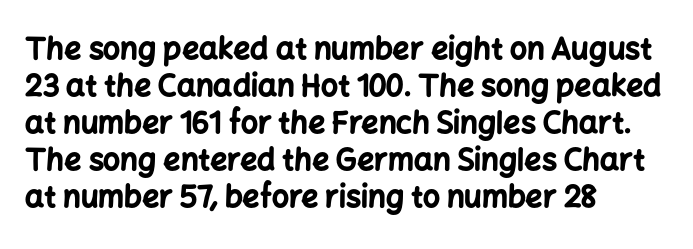
Nothing unusual about the tracking: characters are spaced as the font intends. Nobody drew a line under any word here. Summary of weight: heavy, a full bold. Upright lettering throughout. Serif or sans? Sans — the stroke terminals are bare. Typeset ragged right — the left edge is the straight one.
